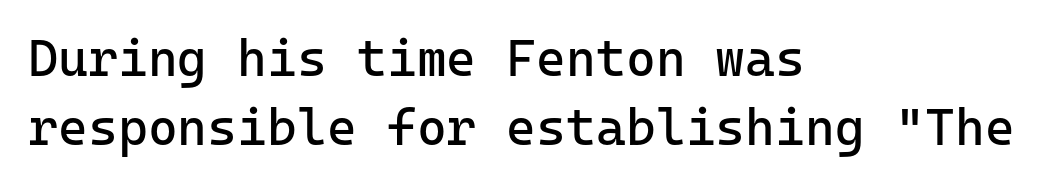
Q: Is the text bold? A: No.
Q: Is the text italic (slanted)? A: No, it is upright.
Q: Is the typeface a serif or a sans-serif typeface? A: Sans-serif.
Q: Is the text underlined? A: No.
Q: How is the paragraph aligned? A: Left-aligned.
Q: Is the spacing between letters normal or unusually wide? A: Normal.
Q: Is the spacing between lines tight, normal or loose? A: Normal.
Q: Width (condensed, normal, or wide)? A: Normal.
Q: Stroke contrast? A: Low.
Q: x-height? A: Medium.
Q: Monospaced? A: Yes.
